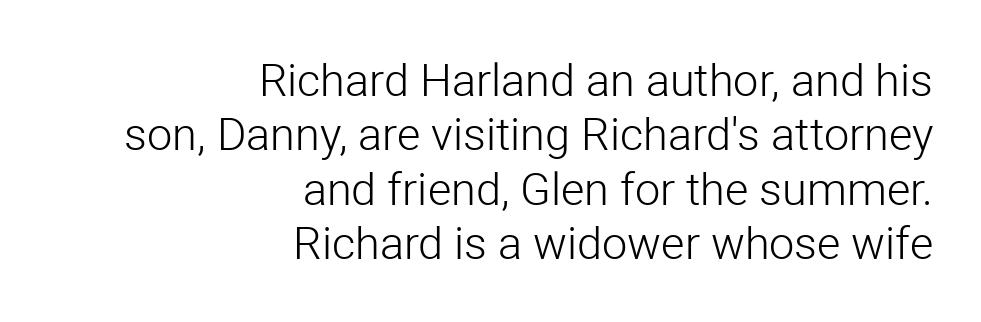
{"serif": "no", "italic": "no", "bold": "no", "weight": "light", "width": "normal", "stroke_contrast": "low", "x_height": "medium", "monospaced": "no", "underline": "no", "align": "right", "line_spacing_ratio": 1.21, "letter_spacing": "normal", "letter_spacing_em": 0.0, "glyph_px": 45}
